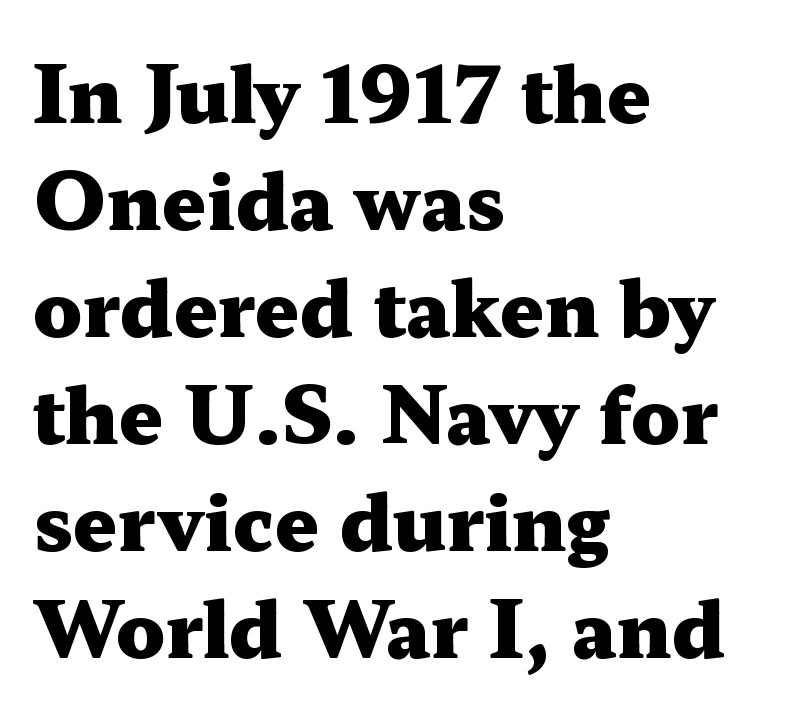
Q: Is the text bold? A: Yes.
Q: Is the text italic (slanted)? A: No, it is upright.
Q: Is the typeface a serif or a sans-serif typeface? A: Serif.
Q: Is the text underlined? A: No.
Q: How is the paragraph aligned? A: Left-aligned.
Q: Is the spacing between letters normal or unusually wide? A: Normal.
Q: Is the spacing between lines tight, normal or loose? A: Normal.
Q: Width (condensed, normal, or wide)? A: Wide.
Q: Stroke contrast? A: Medium.
Q: x-height? A: Medium.
Q: Monospaced? A: No.
